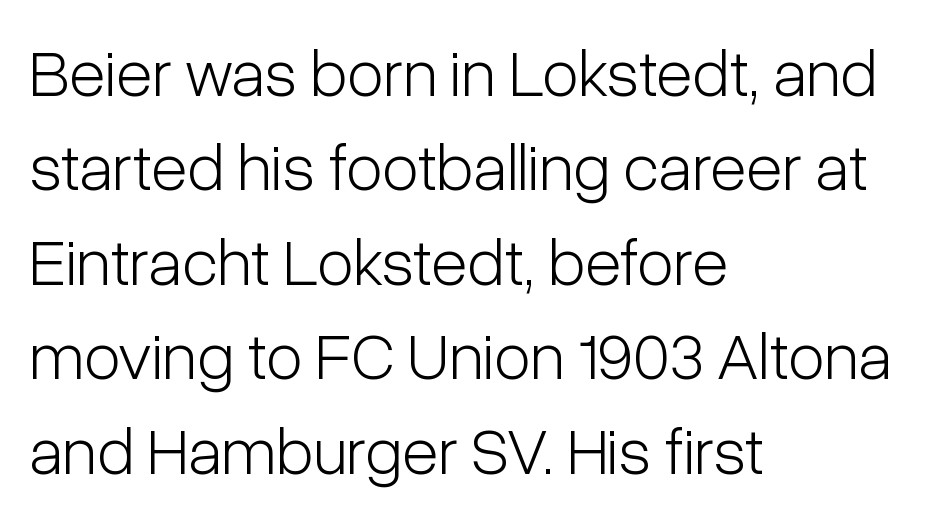
{"serif": "no", "italic": "no", "bold": "no", "weight": "light", "width": "condensed", "stroke_contrast": "low", "x_height": "medium", "monospaced": "no", "underline": "no", "align": "left", "line_spacing": "normal", "line_spacing_ratio": 1.41, "letter_spacing": "normal", "letter_spacing_em": 0.0, "glyph_px": 67}
